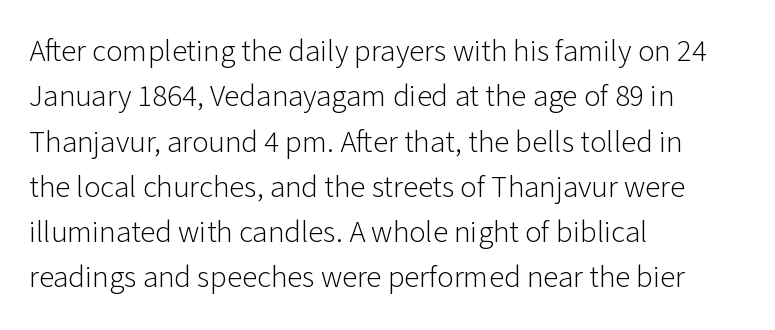
{"serif": "no", "italic": "no", "bold": "no", "weight": "light", "width": "normal", "stroke_contrast": "low", "x_height": "medium", "monospaced": "no", "underline": "no", "align": "left", "line_spacing": "normal", "line_spacing_ratio": 1.46, "letter_spacing": "normal", "letter_spacing_em": 0.0, "glyph_px": 31}
